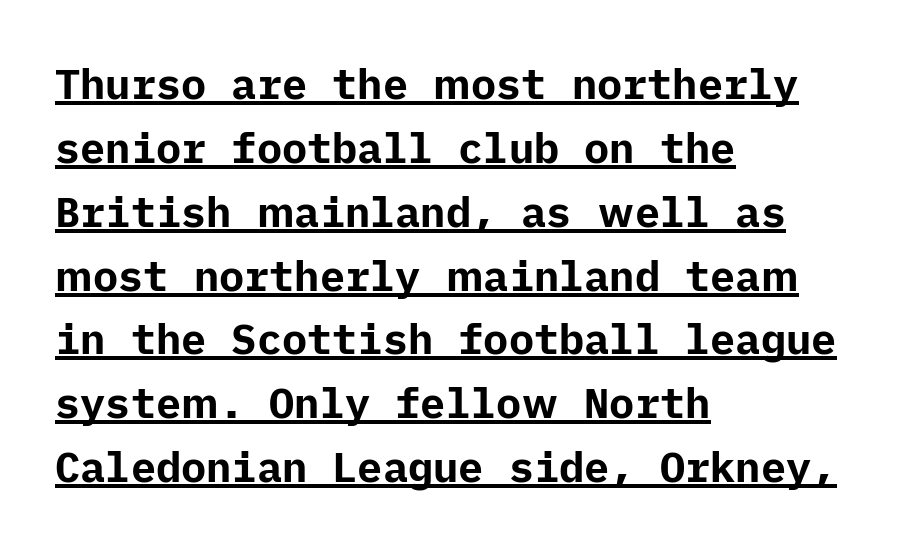
{"serif": "no", "italic": "no", "bold": "yes", "weight": "bold", "width": "normal", "stroke_contrast": "low", "x_height": "medium", "underline": "yes", "align": "left", "line_spacing": "normal", "line_spacing_ratio": 1.52, "letter_spacing": "normal", "letter_spacing_em": 0.0, "glyph_px": 42}
